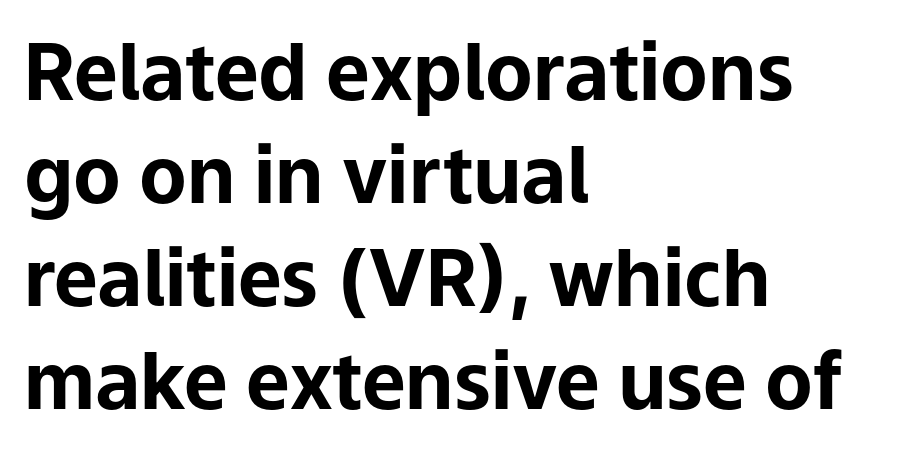
Q: Is the text bold? A: Yes.
Q: Is the text italic (slanted)? A: No, it is upright.
Q: Is the typeface a serif or a sans-serif typeface? A: Sans-serif.
Q: Is the text underlined? A: No.
Q: How is the paragraph aligned? A: Left-aligned.
Q: Is the spacing between letters normal or unusually wide? A: Normal.
Q: Is the spacing between lines tight, normal or loose? A: Normal.
Q: Width (condensed, normal, or wide)? A: Normal.
Q: Stroke contrast? A: Low.
Q: x-height? A: Medium.
Q: Monospaced? A: No.
